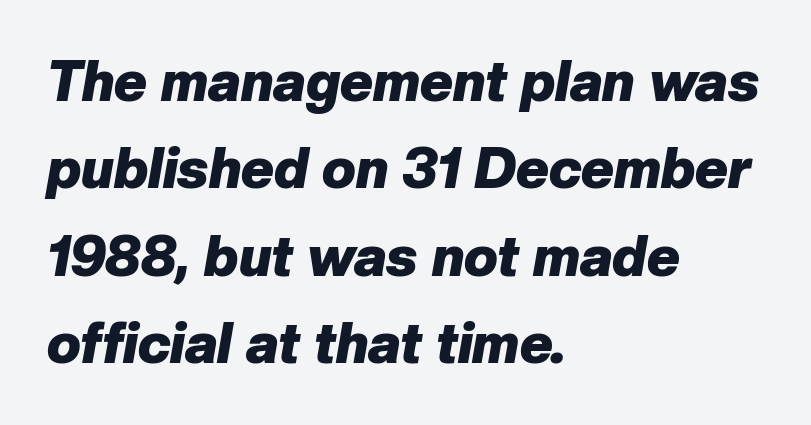
The image shows 56 px heavy type, italic (leaning right); set left-aligned, normal line spacing (1.56x), normal letter spacing, not underlined; low stroke contrast and a medium x-height.
